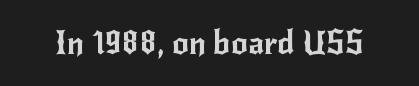
{"serif": "no", "italic": "no", "width": "normal", "stroke_contrast": "low", "x_height": "small", "monospaced": "no", "underline": "no", "letter_spacing": "normal", "letter_spacing_em": 0.0, "glyph_px": 33}
